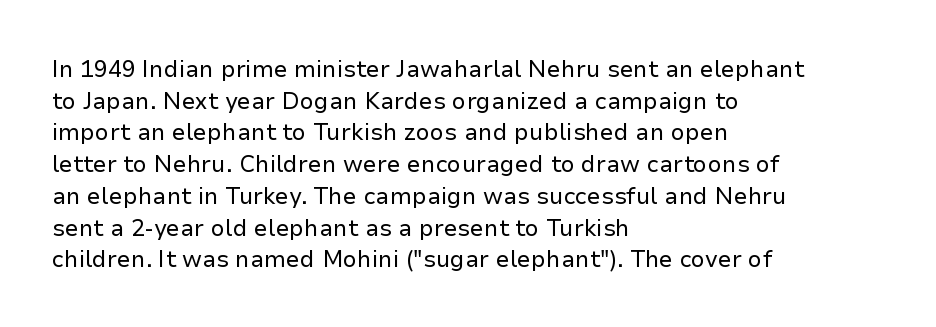
The image shows 23 px text type, upright; set left-aligned, normal line spacing (1.38x), normal letter spacing, not underlined.
